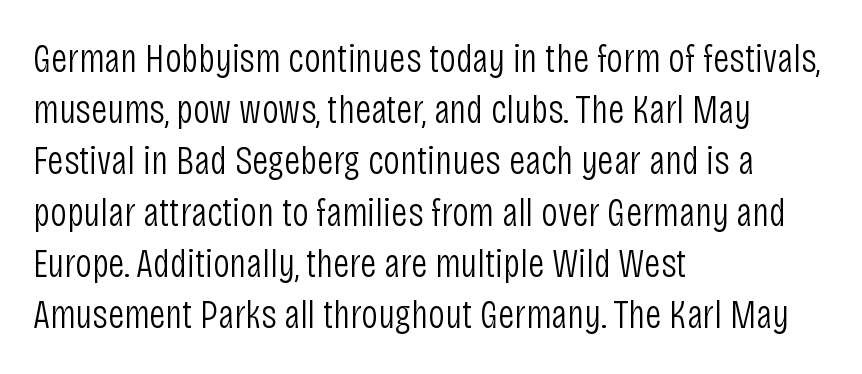
Is there much room between lines? A standard amount, neither cramped nor airy. Does the type have serifs? No, each stem ends abruptly. These lines are set flush left with a ragged right edge. Think standard paragraph weight, or any step lighter than that. The face used here is proportionally spaced, like ordinary book or web type. Descenders are the only things crossing below the line.
